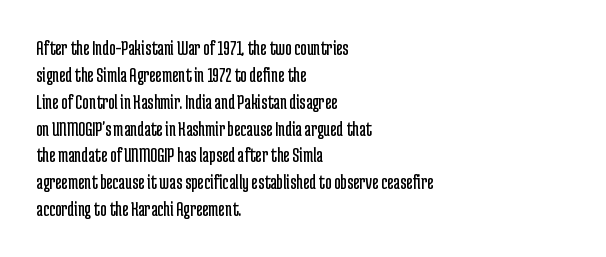
{"italic": "no", "bold": "no", "underline": "no", "align": "left", "line_spacing_ratio": 1.22, "letter_spacing": "normal", "letter_spacing_em": 0.0, "glyph_px": 22}
